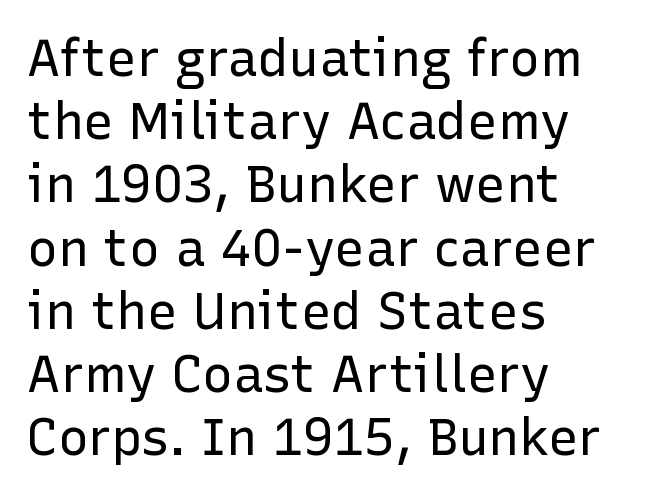
Q: Is the text bold? A: No.
Q: Is the text italic (slanted)? A: No, it is upright.
Q: Is the typeface a serif or a sans-serif typeface? A: Sans-serif.
Q: Is the text underlined? A: No.
Q: How is the paragraph aligned? A: Left-aligned.
Q: Is the spacing between letters normal or unusually wide? A: Normal.
Q: Width (condensed, normal, or wide)? A: Normal.
Q: Stroke contrast? A: Low.
Q: x-height? A: Medium.
Q: Monospaced? A: No.
